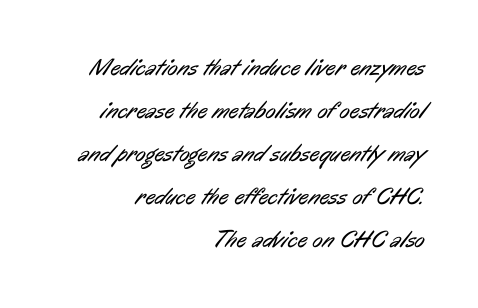
Q: Is the text bold? A: No.
Q: Is the text underlined? A: No.
Q: How is the paragraph aligned? A: Right-aligned.
Q: Is the spacing between letters normal or unusually wide? A: Normal.
